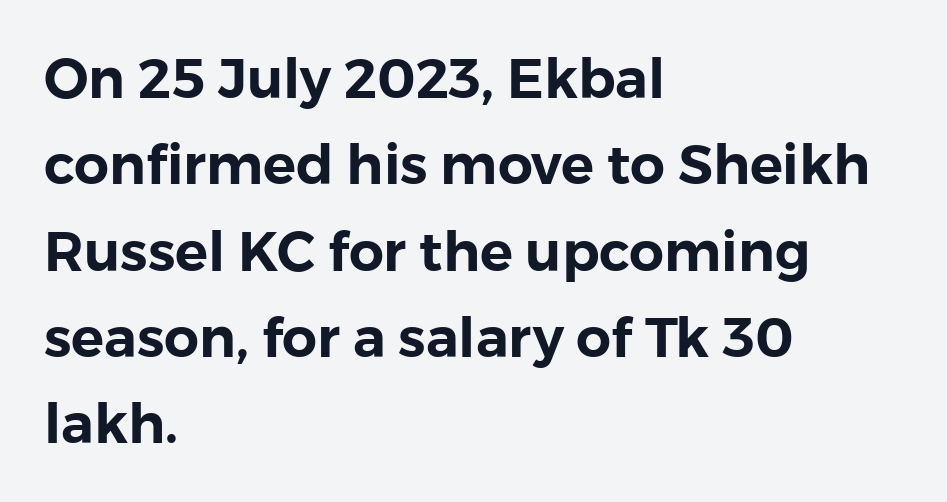
The image shows 55 px sans-serif type, upright; set left-aligned, normal line spacing (1.57x), normal letter spacing, not underlined; a medium x-height.
